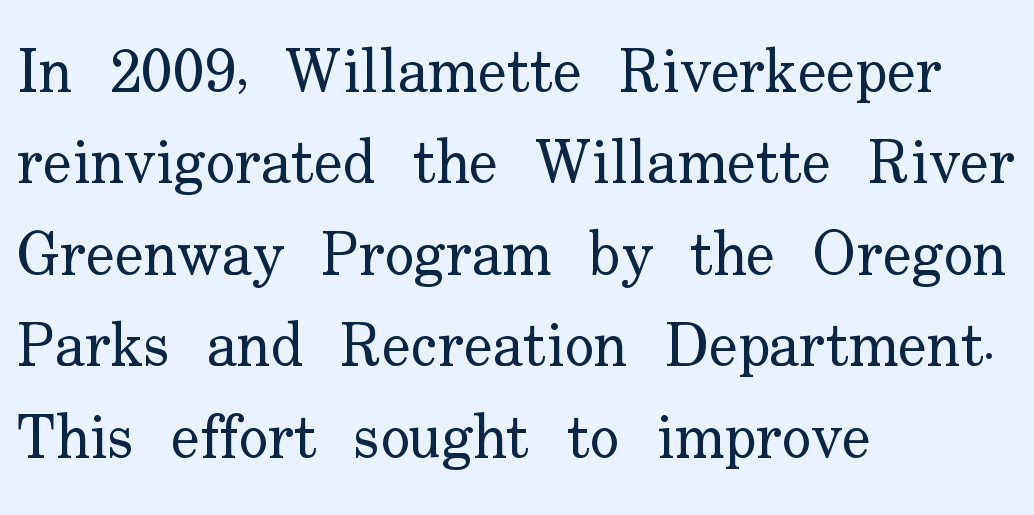
The typesetting does not lean heavy: it is not bold. The glyphs in this specimen are seriffed. Here the designer chose a conventional face with non-uniform glyph widths. Normally led — the rows are evenly, conventionally spaced. Here the glyphs are tracked normally, forming tight word shapes. Nobody drew a line under any word here.
